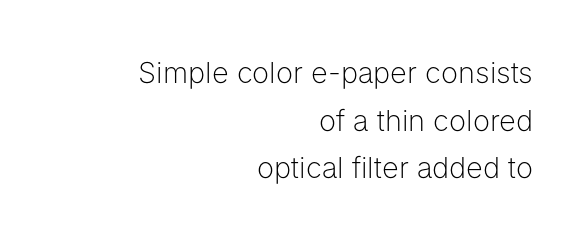
Q: Is the text bold? A: No.
Q: Is the text italic (slanted)? A: No, it is upright.
Q: Is the typeface a serif or a sans-serif typeface? A: Sans-serif.
Q: Is the text underlined? A: No.
Q: How is the paragraph aligned? A: Right-aligned.
Q: Is the spacing between letters normal or unusually wide? A: Normal.
Q: Is the spacing between lines tight, normal or loose? A: Normal.
Q: Width (condensed, normal, or wide)? A: Normal.
Q: Stroke contrast? A: Low.
Q: x-height? A: Medium.
Q: Monospaced? A: No.
